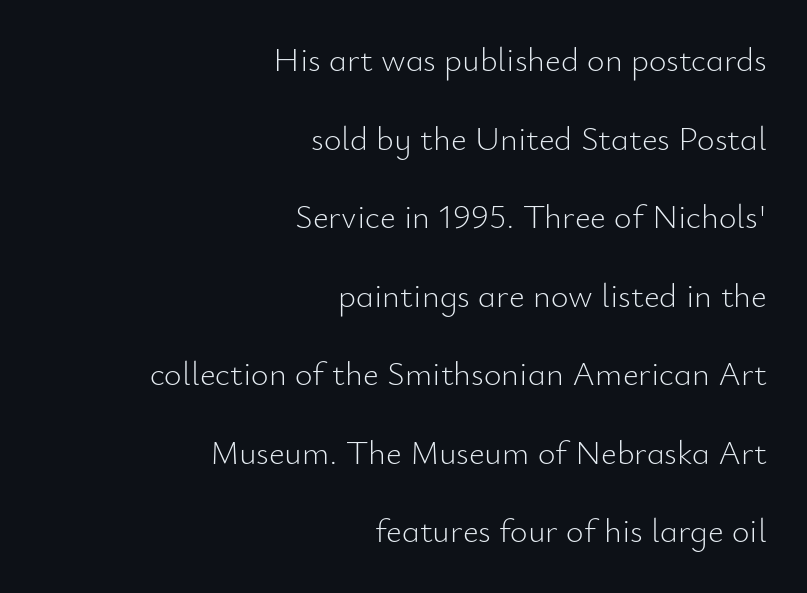
{"serif": "no", "italic": "no", "bold": "no", "weight": "light", "width": "normal", "stroke_contrast": "low", "x_height": "small", "monospaced": "no", "underline": "no", "align": "right", "line_spacing": "loose", "line_spacing_ratio": 2.31, "letter_spacing": "normal", "letter_spacing_em": 0.0, "glyph_px": 34}
